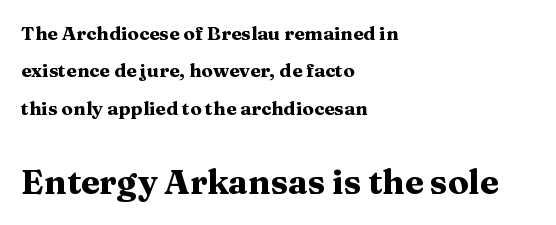
The designer went with a serif here, giving each stem small feet. What's the leading like? Stretched, with rows far apart. Ascenders rise straight up at ninety degrees. The passage shown is typed in a proportional face where columns would drift. As a designer I'd log this as weight 700, bold.
